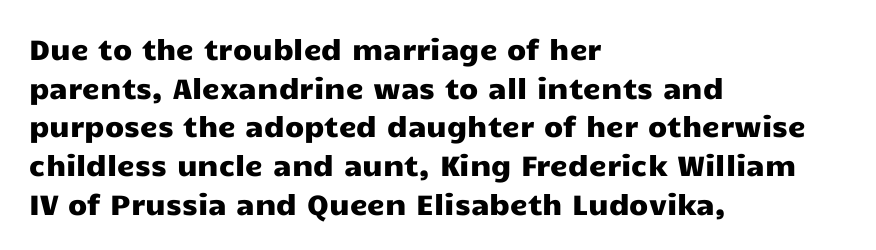
{"serif": "no", "italic": "no", "width": "wide", "stroke_contrast": "low", "x_height": "medium", "monospaced": "no", "underline": "no", "align": "left", "line_spacing": "normal", "line_spacing_ratio": 1.38, "letter_spacing": "normal", "letter_spacing_em": 0.0, "glyph_px": 28}
